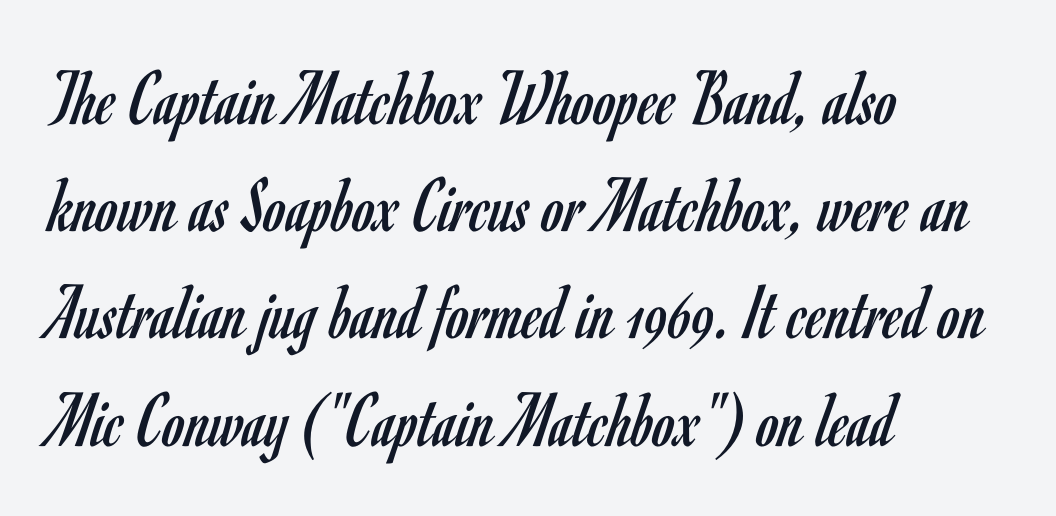
The image shows 80 px regular-weight, condensed sans-serif type; set left-aligned, normal line spacing (1.34x), normal letter spacing, not underlined; low stroke contrast and a small x-height.
